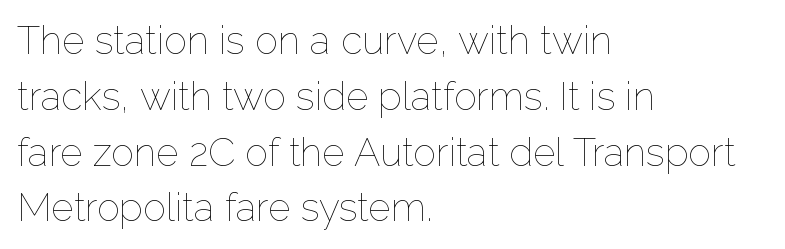
Q: Is the text bold? A: No.
Q: Is the text italic (slanted)? A: No, it is upright.
Q: Is the text underlined? A: No.
Q: How is the paragraph aligned? A: Left-aligned.
Q: Is the spacing between letters normal or unusually wide? A: Normal.
Q: Is the spacing between lines tight, normal or loose? A: Normal.
Q: Width (condensed, normal, or wide)? A: Normal.
Q: Stroke contrast? A: Low.
Q: x-height? A: Medium.
Q: Monospaced? A: No.
